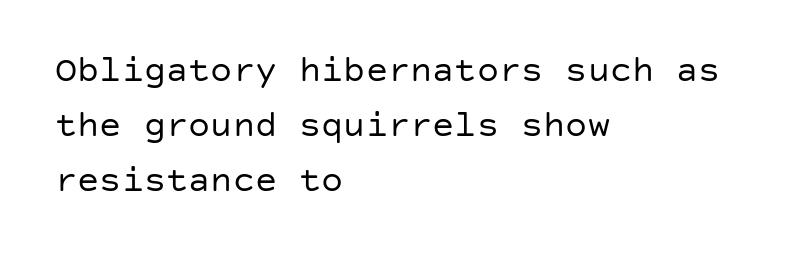
Q: Is the text bold? A: No.
Q: Is the text italic (slanted)? A: No, it is upright.
Q: Is the typeface a serif or a sans-serif typeface? A: Sans-serif.
Q: Is the text underlined? A: No.
Q: How is the paragraph aligned? A: Left-aligned.
Q: Is the spacing between letters normal or unusually wide? A: Normal.
Q: Is the spacing between lines tight, normal or loose? A: Normal.
Q: Width (condensed, normal, or wide)? A: Normal.
Q: Stroke contrast? A: Low.
Q: x-height? A: Large.
